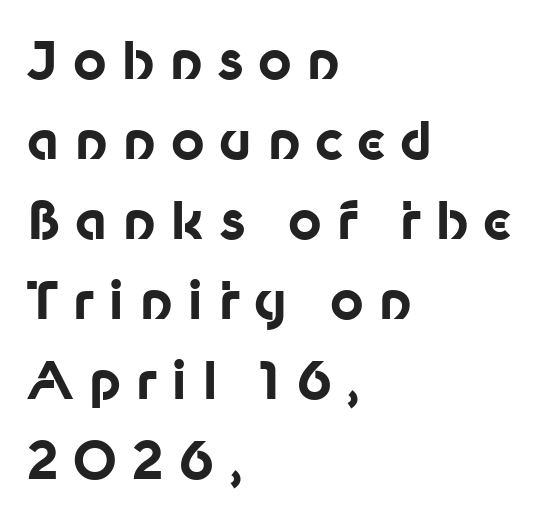
Each letter keeps its own natural width here, so spacing adapts to shape. The lettering stays uniformly vertical, giving the passage a roman look. Glance below the letters and you will spot only blank space. Reading down the block, your eye returns to a fixed left position each line.
